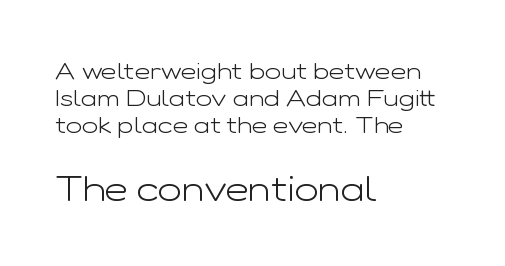
Unlike italic type, these characters show no tilt at all. Spacing verdict: proportional, widths tailored to each character. Stroke mass is kept to a normal reading level or below. The second block has been scaled up relative to the first. How are the letters spaced? Ordinarily, with no added tracking. In terms of leading, this rendering errs on the cramped side.
